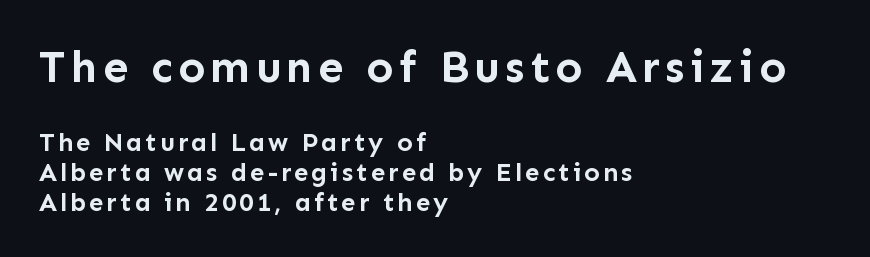
The image shows 45 px semibold sans-serif type, upright; set left-aligned, tight line spacing (1.14x), not underlined; the first (top) block is 1.73x larger; low stroke contrast and a medium x-height.
